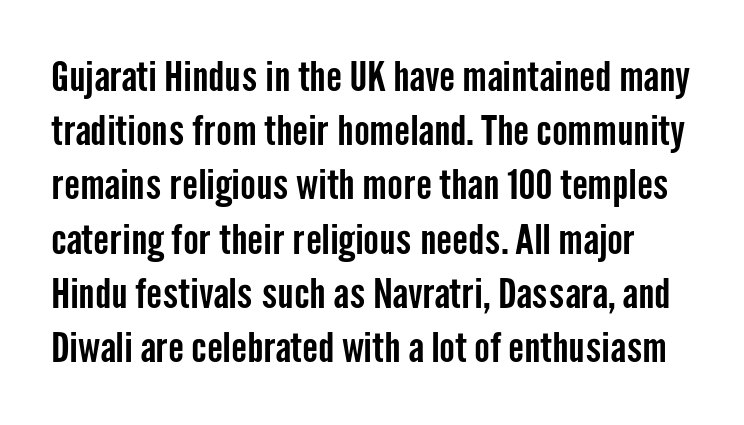
Nope, no serifs anywhere on these letters. The line texture is even and compact thanks to regular tracking. Beneath every word, the page is bare. The specimen reads as upright at a glance. Students, observe: this is what conventionally led text looks like. Varying glyph widths throughout — classic text-font behaviour.
